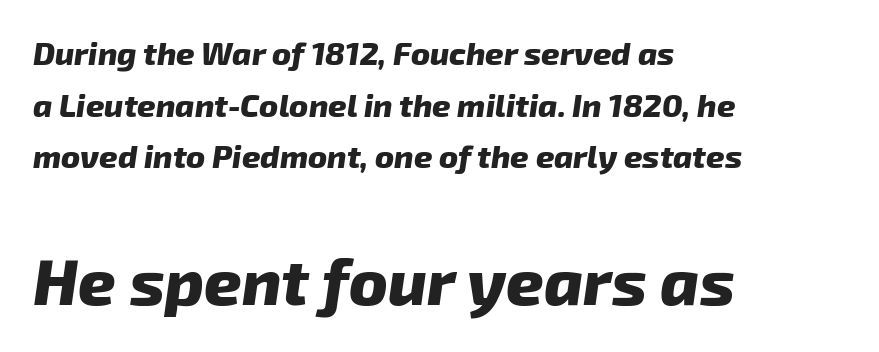
The image shows 65 px heavy type, italic (leaning right); set left-aligned, normal line spacing (1.61x), normal letter spacing, not underlined; the second (bottom) block is 2.03x larger; low stroke contrast and a medium x-height.
